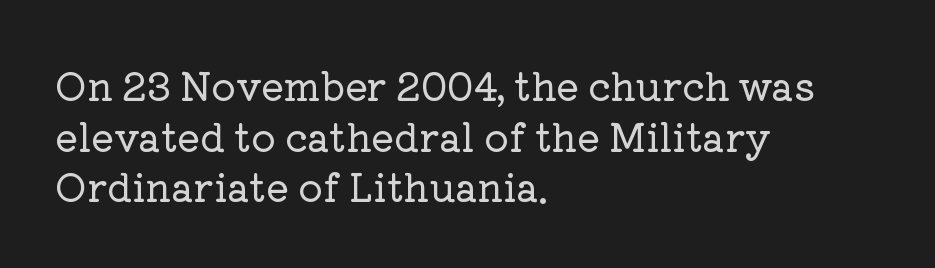
{"serif": "yes", "italic": "no", "width": "normal", "stroke_contrast": "low", "x_height": "medium", "monospaced": "no", "underline": "no", "align": "left", "line_spacing": "normal", "line_spacing_ratio": 1.33, "letter_spacing": "normal", "letter_spacing_em": 0.0, "glyph_px": 38}
